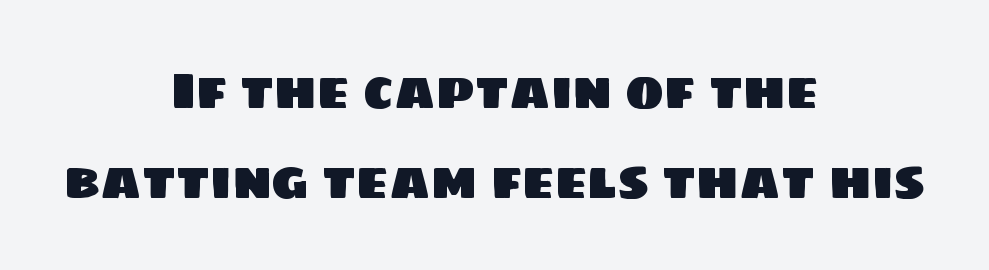
Q: Is the typeface a serif or a sans-serif typeface? A: Sans-serif.
Q: Is the text underlined? A: No.
Q: How is the paragraph aligned? A: Centered.
Q: Is the spacing between letters normal or unusually wide? A: Normal.
Q: Width (condensed, normal, or wide)? A: Normal.
Q: Stroke contrast? A: Low.
Q: x-height? A: Large.
Q: Monospaced? A: No.
